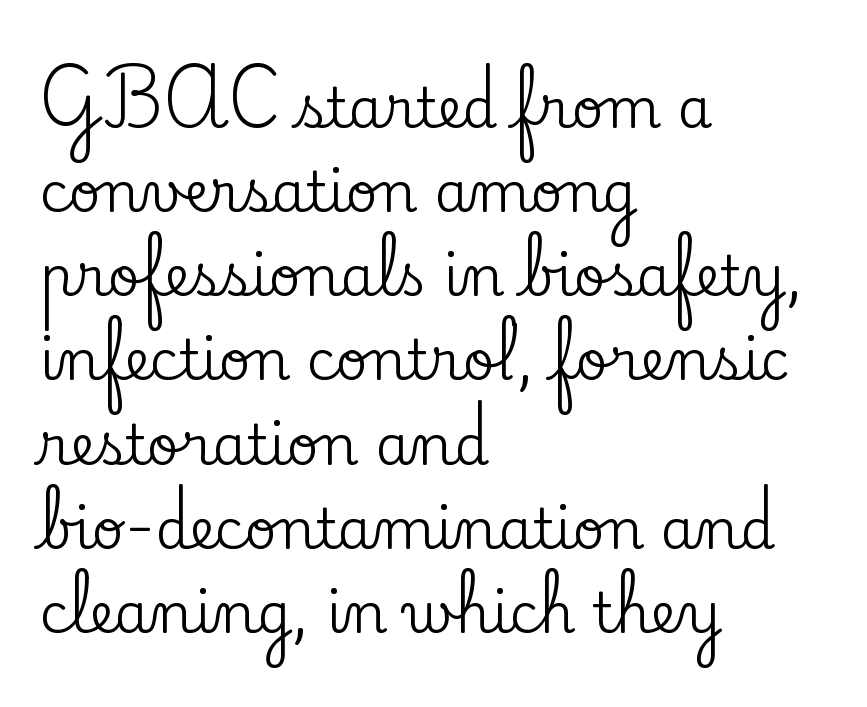
The image shows 55 px serif type, upright; set left-aligned, normal line spacing (1.53x), normal letter spacing, not underlined; low stroke contrast and a small x-height.
